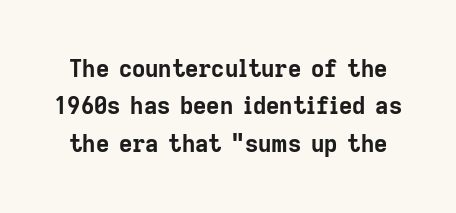
{"italic": "no", "bold": "yes", "underline": "no", "line_spacing": "normal", "line_spacing_ratio": 1.63, "letter_spacing": "normal", "letter_spacing_em": 0.0, "glyph_px": 23}
